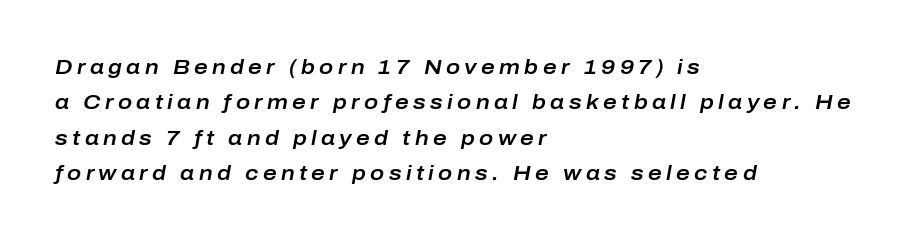
{"italic": "yes", "lean": "right", "slant_degrees": 10, "underline": "no", "align": "left", "line_spacing": "normal", "line_spacing_ratio": 1.68, "letter_spacing": "wide", "letter_spacing_em": 0.21, "glyph_px": 21}
